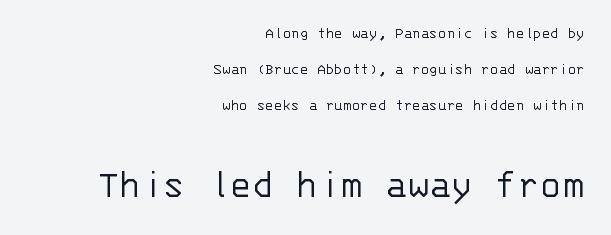
The image shows 41 px light sans-serif type, upright, monospaced; set right-aligned, loose line spacing (2.24x), normal letter spacing, not underlined; the second (bottom) block is 2.56x larger; low stroke contrast and a large x-height.
